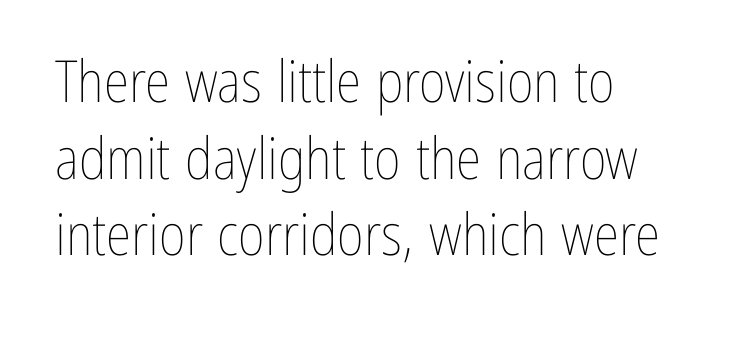
Q: Is the text bold? A: No.
Q: Is the text italic (slanted)? A: No, it is upright.
Q: Is the text underlined? A: No.
Q: Is the spacing between letters normal or unusually wide? A: Normal.
Q: Is the spacing between lines tight, normal or loose? A: Normal.
Q: Width (condensed, normal, or wide)? A: Condensed.
Q: Stroke contrast? A: Low.
Q: x-height? A: Medium.
Q: Monospaced? A: No.
